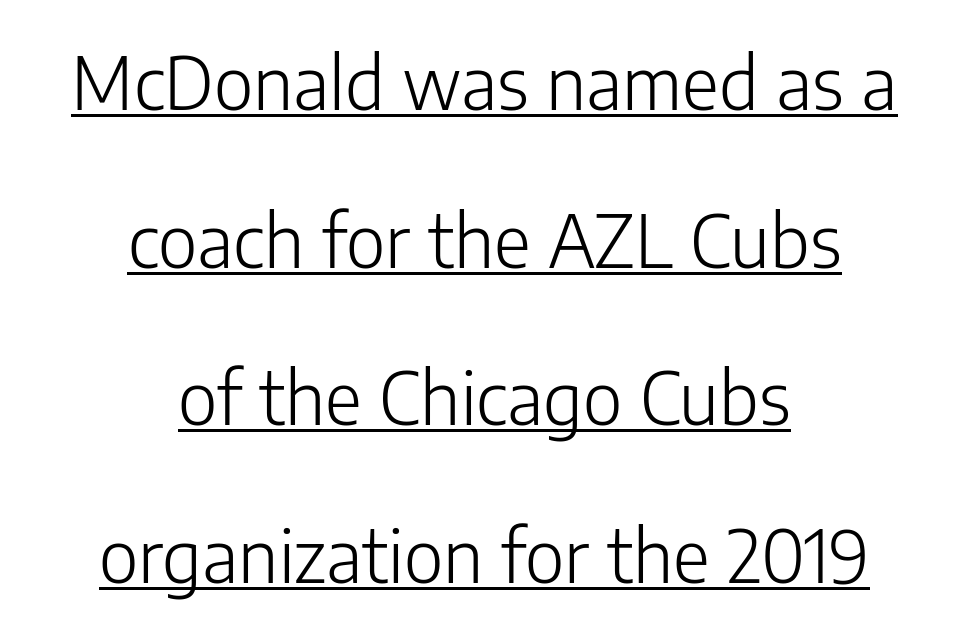
The image shows 72 px light sans-serif type, upright; set centered, loose line spacing (2.19x), normal letter spacing, underlined; low stroke contrast and a medium x-height.
